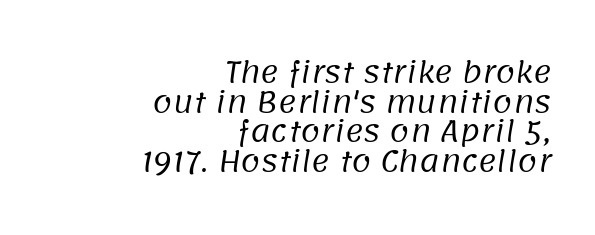
{"serif": "no", "bold": "no", "weight": "regular", "width": "normal", "stroke_contrast": "low", "x_height": "large", "monospaced": "no", "underline": "no", "align": "right", "line_spacing": "tight", "line_spacing_ratio": 1.06, "letter_spacing": "normal", "letter_spacing_em": 0.0, "glyph_px": 28}
